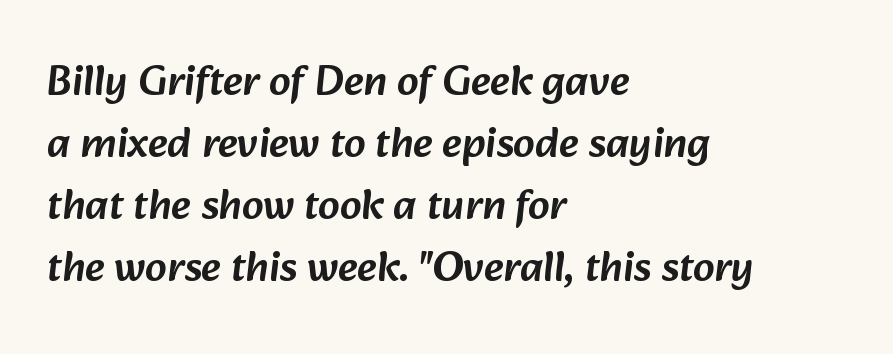
The image shows 43 px sans-serif type; set left-aligned, normal line spacing (1.44x), normal letter spacing, not underlined; low stroke contrast and a medium x-height.
